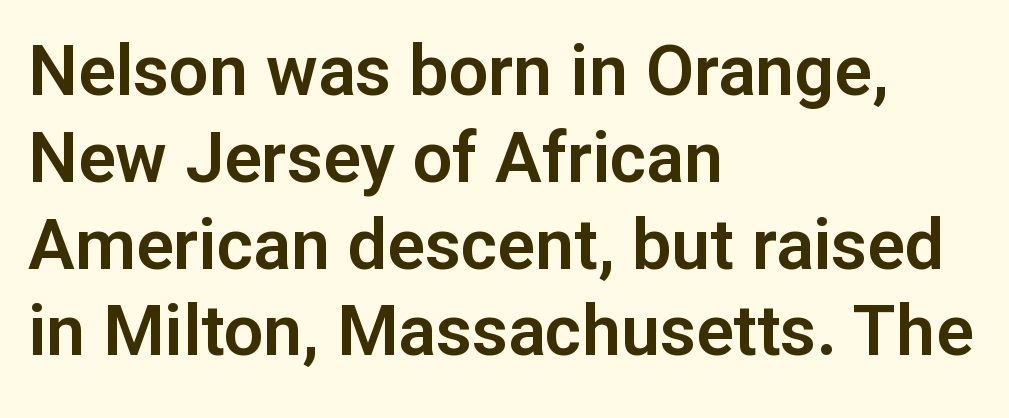
{"serif": "no", "italic": "no", "width": "normal", "stroke_contrast": "low", "x_height": "medium", "monospaced": "no", "underline": "no", "align": "left", "line_spacing_ratio": 1.24, "letter_spacing": "normal", "letter_spacing_em": 0.0, "glyph_px": 70}
